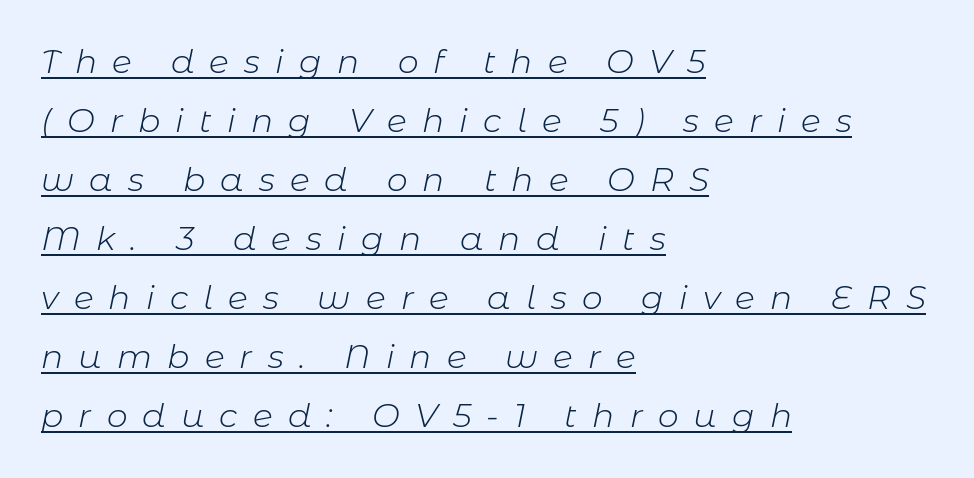
{"italic": "yes", "lean": "right", "slant_degrees": 11, "bold": "no", "weight": "light", "width": "normal", "stroke_contrast": "low", "x_height": "medium", "monospaced": "no", "underline": "yes", "align": "left", "line_spacing_ratio": 1.79, "letter_spacing": "wide", "letter_spacing_em": 0.46, "glyph_px": 33}
